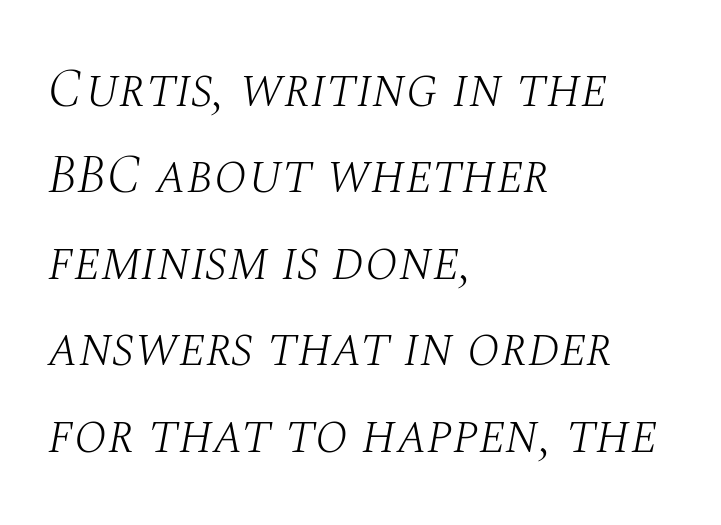
Q: Is the text bold? A: No.
Q: Is the text italic (slanted)? A: Yes, it leans right by about 10 degrees.
Q: Is the typeface a serif or a sans-serif typeface? A: Serif.
Q: Is the text underlined? A: No.
Q: How is the paragraph aligned? A: Left-aligned.
Q: Is the spacing between letters normal or unusually wide? A: Normal.
Q: Is the spacing between lines tight, normal or loose? A: Normal.
Q: Width (condensed, normal, or wide)? A: Normal.
Q: Stroke contrast? A: Medium.
Q: x-height? A: Large.
Q: Monospaced? A: No.
